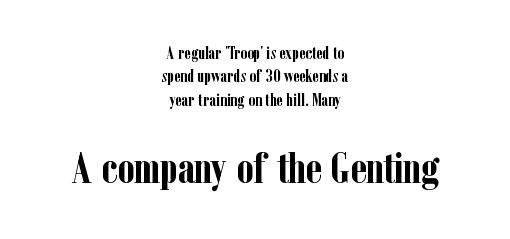
The image shows 43 px semibold, condensed serif type, upright; set centered, normal line spacing (1.37x), normal letter spacing, not underlined; the second (bottom) block is 2.53x larger; low stroke contrast and a medium x-height.
